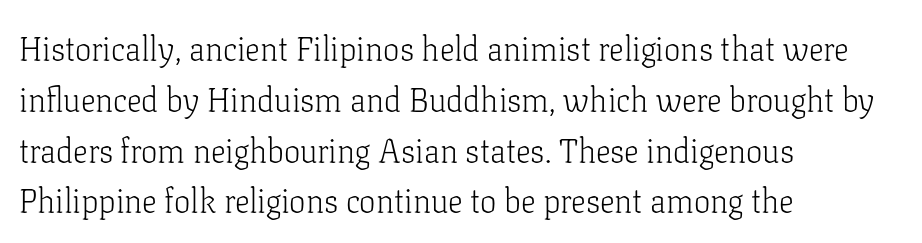
The image shows 33 px light serif type, upright; set left-aligned, normal line spacing (1.54x), normal letter spacing, not underlined; low stroke contrast and a medium x-height.
